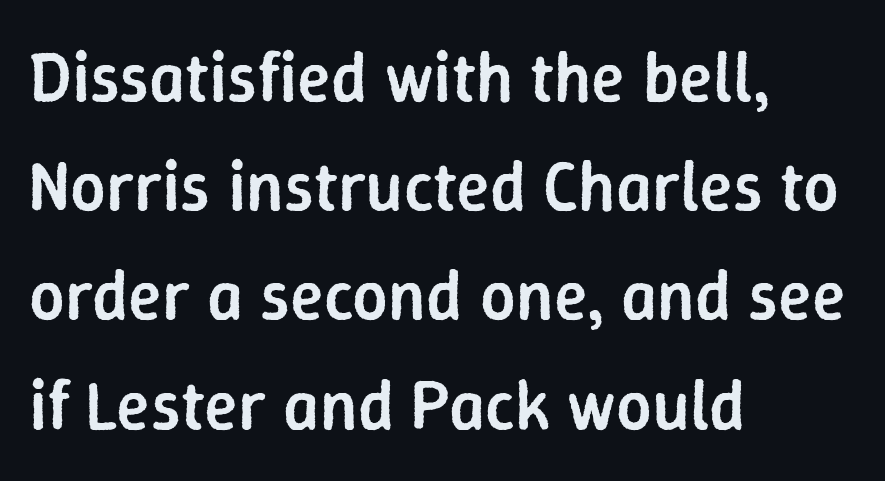
{"serif": "no", "italic": "no", "bold": "semi", "weight": "semibold", "width": "normal", "stroke_contrast": "low", "x_height": "medium", "monospaced": "no", "underline": "no", "align": "left", "line_spacing": "normal", "line_spacing_ratio": 1.56, "letter_spacing": "normal", "letter_spacing_em": 0.0, "glyph_px": 70}
